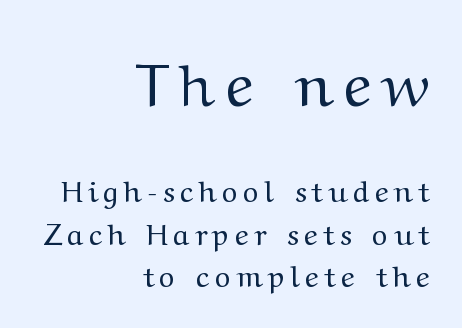
Varying glyph widths throughout — classic text-font behaviour. Size contrast runs from large at the top to small at the bottom. All the whitespace from short lines collects on the left. Unlike italic type, these characters show no tilt at all. The area under the type is left untouched. The glyphs in this specimen are seriffed.
